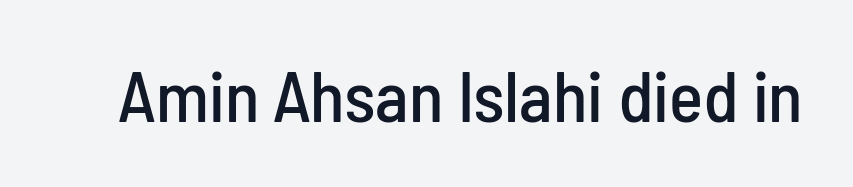
{"serif": "no", "italic": "no", "width": "condensed", "stroke_contrast": "low", "x_height": "medium", "monospaced": "no", "underline": "no", "letter_spacing": "normal", "letter_spacing_em": 0.0, "glyph_px": 72}
